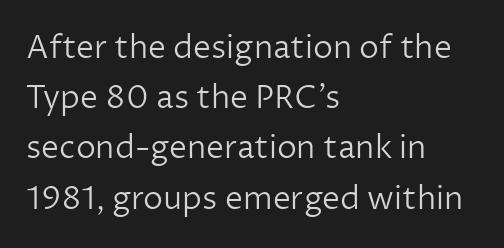
Q: Is the text bold? A: No.
Q: Is the text italic (slanted)? A: No, it is upright.
Q: Is the typeface a serif or a sans-serif typeface? A: Sans-serif.
Q: Is the text underlined? A: No.
Q: How is the paragraph aligned? A: Left-aligned.
Q: Is the spacing between letters normal or unusually wide? A: Normal.
Q: Is the spacing between lines tight, normal or loose? A: Normal.
Q: Width (condensed, normal, or wide)? A: Normal.
Q: Stroke contrast? A: Low.
Q: x-height? A: Medium.
Q: Monospaced? A: No.
